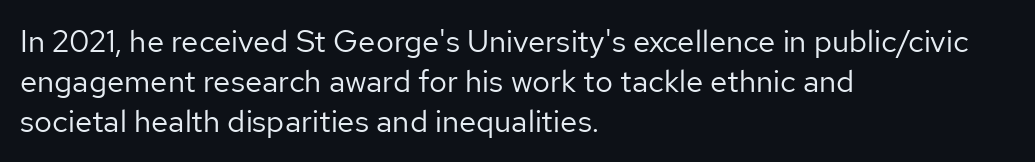
Q: Is the text bold? A: No.
Q: Is the text italic (slanted)? A: No, it is upright.
Q: Is the typeface a serif or a sans-serif typeface? A: Sans-serif.
Q: Is the text underlined? A: No.
Q: How is the paragraph aligned? A: Left-aligned.
Q: Is the spacing between letters normal or unusually wide? A: Normal.
Q: Is the spacing between lines tight, normal or loose? A: Normal.
Q: Width (condensed, normal, or wide)? A: Normal.
Q: Stroke contrast? A: Low.
Q: x-height? A: Medium.
Q: Monospaced? A: No.
